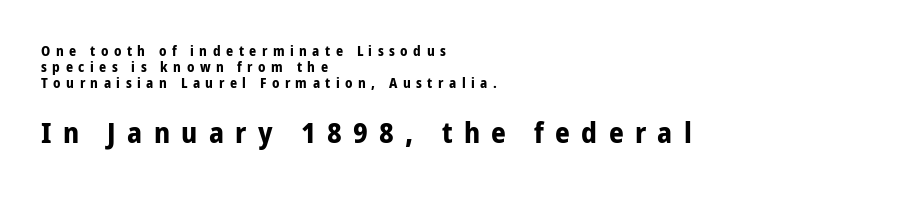
Whoever set this chose condensed vertical rhythm over breathing room. In this sample the second text group is rendered at the bigger scale. Italic? Not at all — the glyphs are vertical. Honestly, the letter spacing is so wide it's the main thing you notice. Alignment: flush left.
